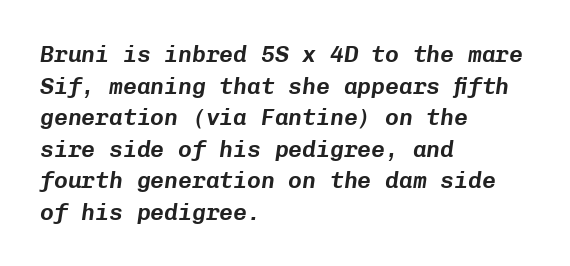
The image shows 23 px text type, italic (leaning right); set left-aligned, normal line spacing (1.37x), normal letter spacing, not underlined.
